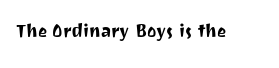
The image shows 22 px text type, upright; set normal letter spacing, not underlined.
